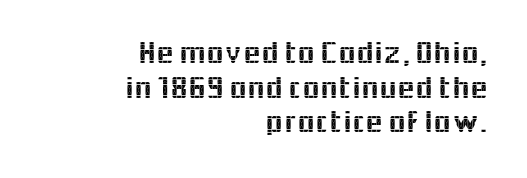
The image shows 32 px sans-serif type, upright; set right-aligned, tight line spacing (1.08x), normal letter spacing, not underlined; a medium x-height.
